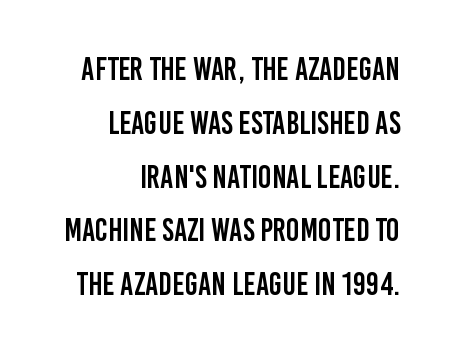
Q: Is the text italic (slanted)? A: No, it is upright.
Q: Is the typeface a serif or a sans-serif typeface? A: Sans-serif.
Q: Is the text underlined? A: No.
Q: How is the paragraph aligned? A: Right-aligned.
Q: Is the spacing between letters normal or unusually wide? A: Normal.
Q: Is the spacing between lines tight, normal or loose? A: Normal.
Q: Width (condensed, normal, or wide)? A: Condensed.
Q: Stroke contrast? A: Low.
Q: x-height? A: Large.
Q: Monospaced? A: No.
